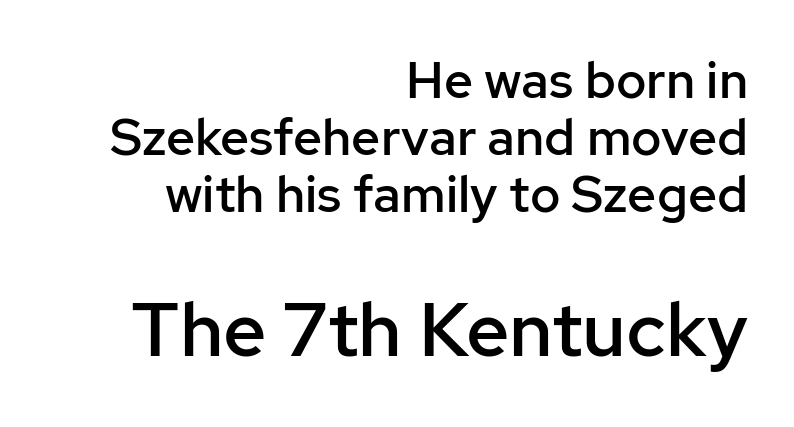
The passage shown is typed in a proportional face where columns would drift. Compared with a flush-left layout, this one pins lines to the opposite, right side. The passage shown is typeset with a sans-serif family. This sample trades vertical openness for compactness between lines. Words appear dense and cohesive because spacing is normal.
